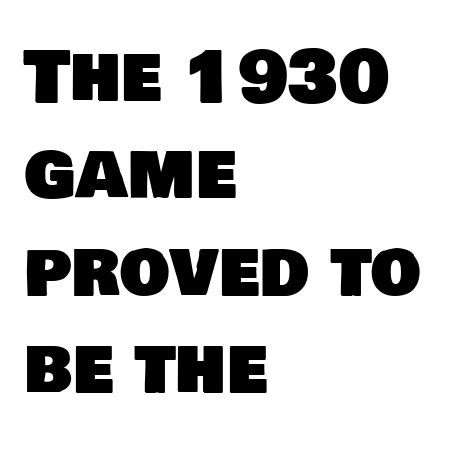
A sans-serif font was chosen for this passage. The ragged edge is on the right, which tells us the setting is flush left. You could not count columns in this text — the font is proportionally spaced. Tracking here is standard; glyphs follow each other at the usual distance. Interline gaps are of average width in this sample. Nobody drew a line under any word here.
